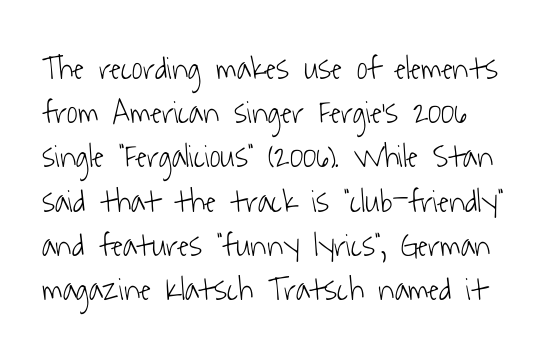
Q: Is the text bold? A: No.
Q: Is the typeface a serif or a sans-serif typeface? A: Sans-serif.
Q: Is the text underlined? A: No.
Q: Is the spacing between letters normal or unusually wide? A: Normal.
Q: Is the spacing between lines tight, normal or loose? A: Normal.
Q: Width (condensed, normal, or wide)? A: Condensed.
Q: Stroke contrast? A: Low.
Q: x-height? A: Medium.
Q: Monospaced? A: No.
